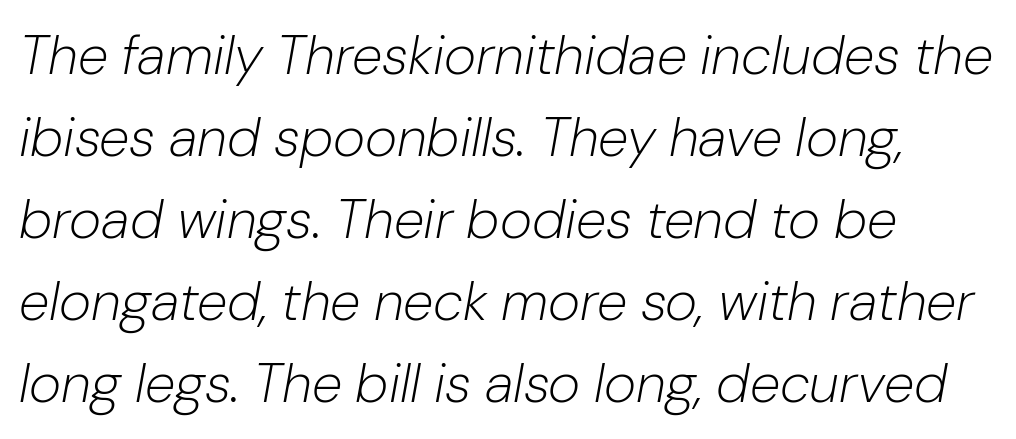
Q: Is the text bold? A: No.
Q: Is the text italic (slanted)? A: Yes, it leans right by about 10 degrees.
Q: Is the text underlined? A: No.
Q: How is the paragraph aligned? A: Left-aligned.
Q: Is the spacing between letters normal or unusually wide? A: Normal.
Q: Is the spacing between lines tight, normal or loose? A: Normal.
Q: Width (condensed, normal, or wide)? A: Normal.
Q: Stroke contrast? A: Low.
Q: x-height? A: Medium.
Q: Monospaced? A: No.
